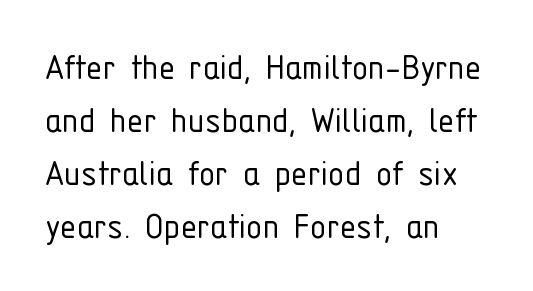
{"serif": "no", "italic": "no", "bold": "no", "weight": "light", "width": "condensed", "stroke_contrast": "low", "x_height": "medium", "monospaced": "no", "underline": "no", "align": "left", "line_spacing": "normal", "line_spacing_ratio": 1.29, "letter_spacing": "normal", "letter_spacing_em": 0.0, "glyph_px": 41}
